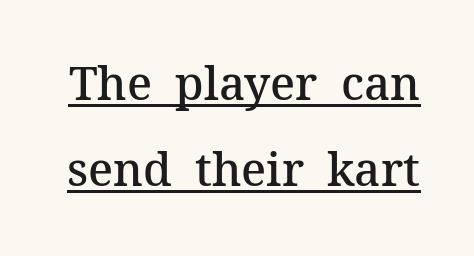
Q: Is the text bold? A: Semi-bold.
Q: Is the text italic (slanted)? A: No, it is upright.
Q: Is the typeface a serif or a sans-serif typeface? A: Serif.
Q: Is the text underlined? A: Yes.
Q: Is the spacing between letters normal or unusually wide? A: Normal.
Q: Width (condensed, normal, or wide)? A: Normal.
Q: Stroke contrast? A: Medium.
Q: x-height? A: Medium.
Q: Monospaced? A: No.
